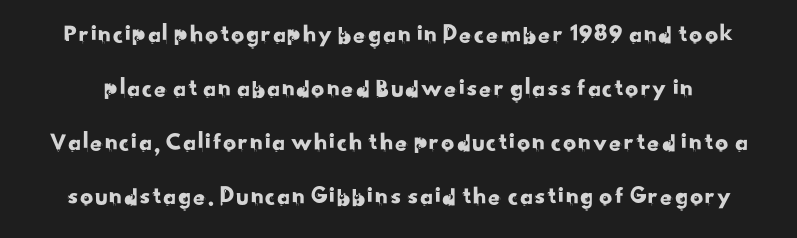
Q: Is the text underlined? A: No.
Q: Is the spacing between letters normal or unusually wide? A: Normal.
Q: Is the spacing between lines tight, normal or loose? A: Loose.
